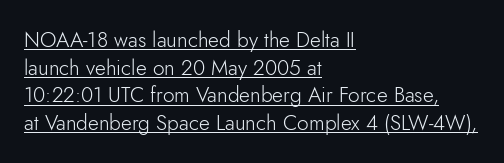
The image shows 21 px text type, upright; set left-aligned, normal line spacing (1.32x), normal letter spacing, underlined.
